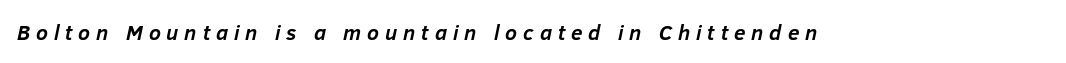
The image shows 21 px bold type, italic (leaning right); set unusually wide letter spacing (+0.28 em), not underlined.
